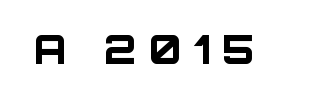
Q: Is the text bold? A: Yes.
Q: Is the text italic (slanted)? A: No, it is upright.
Q: Is the typeface a serif or a sans-serif typeface? A: Sans-serif.
Q: Is the text underlined? A: No.
Q: Is the spacing between letters normal or unusually wide? A: Unusually wide.
Q: Width (condensed, normal, or wide)? A: Normal.
Q: Stroke contrast? A: Low.
Q: x-height? A: Large.
Q: Monospaced? A: No.
